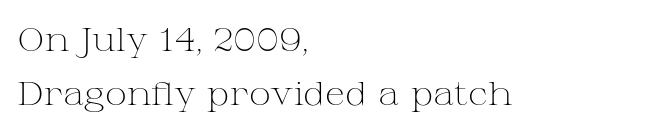
Underline: absent. Serif or sans? Serif — the stroke terminals have little feet. No extra ink here — the face is not bold. In terms of posture, this sample is upright. Interline gaps are of average width in this sample. Here the glyphs are tracked normally, forming tight word shapes.
